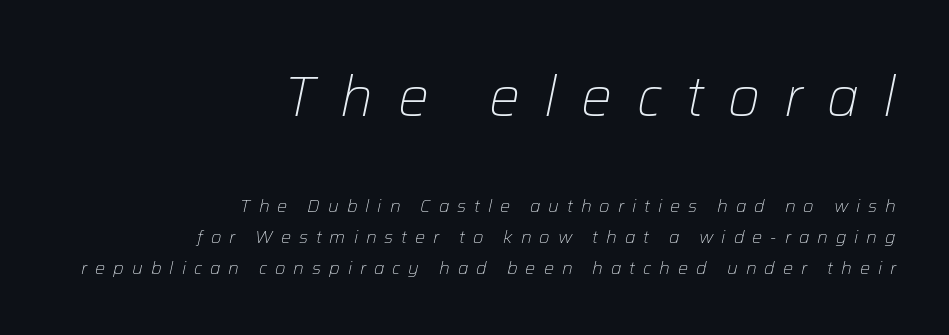
The specimen omits any rule beneath the text block's lines. No chunkiness to these letters — they're not bold. Honestly, the letter spacing is so wide it's the main thing you notice. Quick note: italic.
